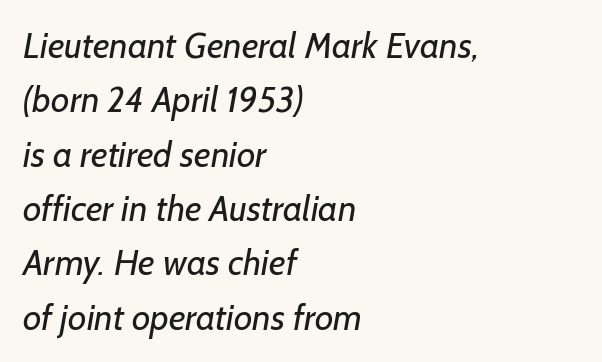
Q: Is the text bold? A: No.
Q: Is the typeface a serif or a sans-serif typeface? A: Sans-serif.
Q: Is the text underlined? A: No.
Q: How is the paragraph aligned? A: Left-aligned.
Q: Is the spacing between letters normal or unusually wide? A: Normal.
Q: Is the spacing between lines tight, normal or loose? A: Normal.
Q: Width (condensed, normal, or wide)? A: Normal.
Q: Stroke contrast? A: Low.
Q: x-height? A: Medium.
Q: Monospaced? A: No.
